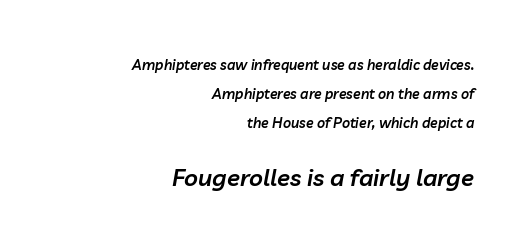
The string is rendered with underlining switched off. The horizontal fit of the characters is conventional and even. Does the lettering tilt? It does — this is italic. Short and long lines alike share a common ending point at right. A student would notice the bottom passage is typeset larger than what precedes it.
